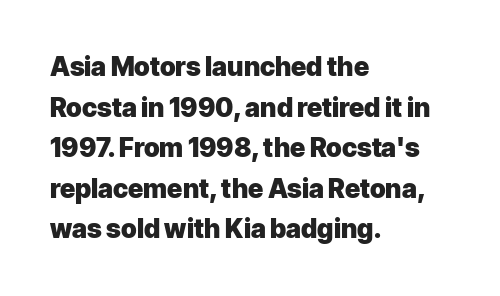
The image shows 26 px bold type, upright; set left-aligned, normal line spacing (1.56x), normal letter spacing, not underlined.
